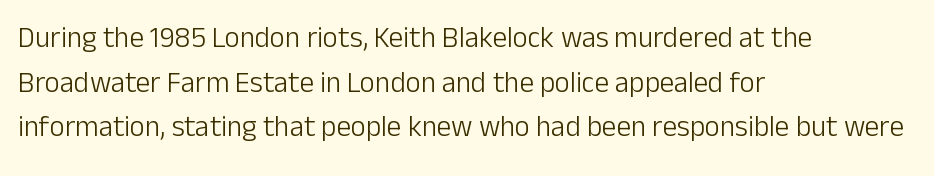
{"serif": "no", "italic": "no", "bold": "no", "weight": "light", "width": "normal", "stroke_contrast": "low", "x_height": "medium", "monospaced": "no", "underline": "no", "align": "left", "line_spacing": "normal", "line_spacing_ratio": 1.54, "letter_spacing": "normal", "letter_spacing_em": 0.0, "glyph_px": 29}
